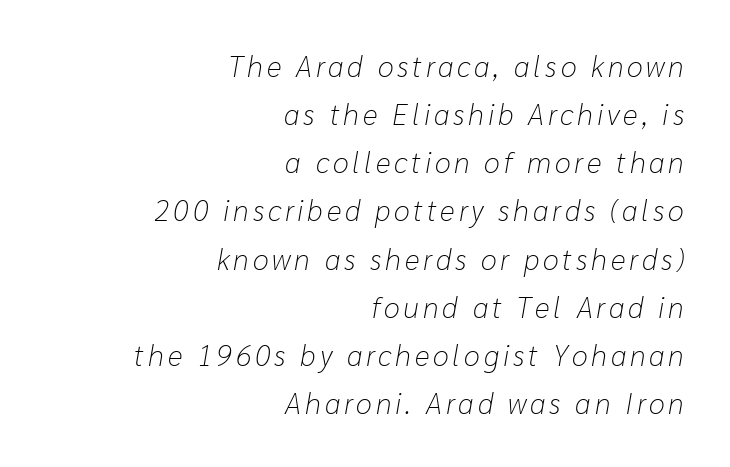
The image shows 29 px light type, italic (leaning right); set right-aligned, normal line spacing (1.66x), not underlined; low stroke contrast and a medium x-height.
